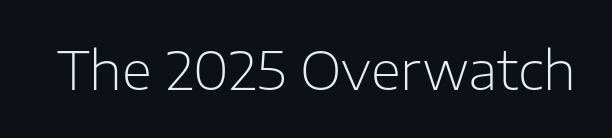
A bare baseline throughout the passage. No heavy texture on the line: the type isn't bold. The axis of the letterforms is exactly vertical. Is this a sans? Yes — the strokes have no serifs.
